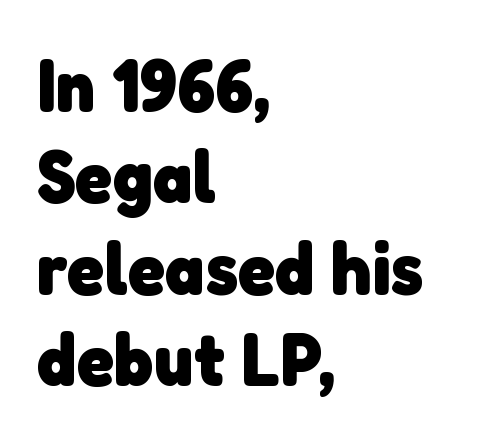
Q: Is the text bold? A: Yes.
Q: Is the typeface a serif or a sans-serif typeface? A: Sans-serif.
Q: Is the text underlined? A: No.
Q: How is the paragraph aligned? A: Left-aligned.
Q: Is the spacing between letters normal or unusually wide? A: Normal.
Q: Width (condensed, normal, or wide)? A: Normal.
Q: Stroke contrast? A: Low.
Q: x-height? A: Medium.
Q: Monospaced? A: No.
